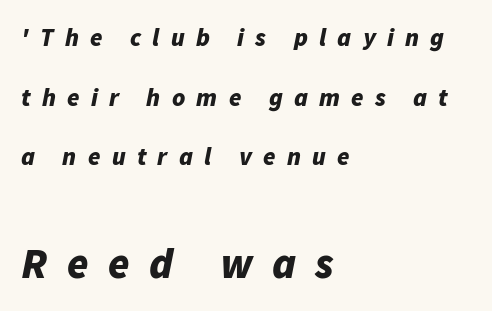
{"italic": "yes", "lean": "right", "slant_degrees": 11, "bold": "yes", "weight": "bold", "width": "normal", "stroke_contrast": "low", "x_height": "medium", "monospaced": "no", "underline": "no", "align": "left", "line_spacing": "loose", "line_spacing_ratio": 2.39, "letter_spacing": "wide", "letter_spacing_em": 0.45, "larger_block": "second", "size_ratio": 1.72, "glyph_px": 43}
